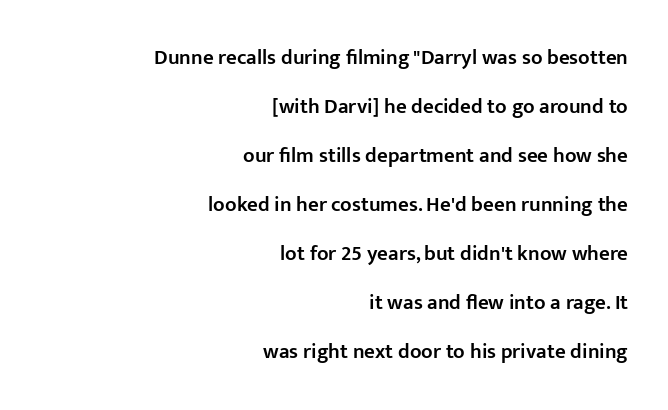
The lines in this sample share a right terminus and differ only in where they begin. Horizontal bands of white between lines are thick stripes. Spacing between characters is what you'd get straight out of the box. What weight is shown? A semibold, between regular and bold. Underline: absent. The font's upright variant was chosen for this text.
